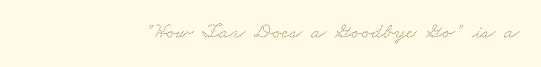
Q: Is the text bold? A: No.
Q: Is the text underlined? A: No.
Q: Is the spacing between letters normal or unusually wide? A: Normal.
